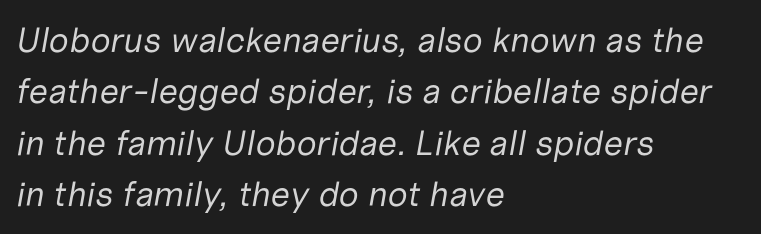
Q: Is the text bold? A: No.
Q: Is the text italic (slanted)? A: Yes, it leans right by about 10 degrees.
Q: Is the text underlined? A: No.
Q: How is the paragraph aligned? A: Left-aligned.
Q: Is the spacing between letters normal or unusually wide? A: Normal.
Q: Is the spacing between lines tight, normal or loose? A: Normal.
Q: Width (condensed, normal, or wide)? A: Normal.
Q: Stroke contrast? A: Low.
Q: x-height? A: Medium.
Q: Monospaced? A: No.
